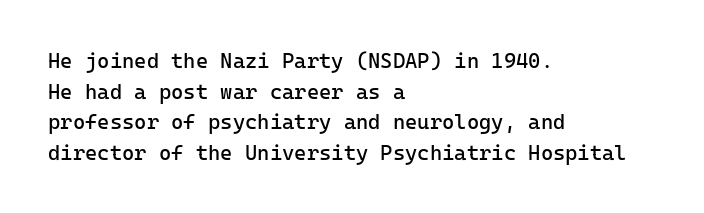
The image shows 21 px text type, upright; set left-aligned, normal line spacing (1.46x), normal letter spacing, not underlined.
